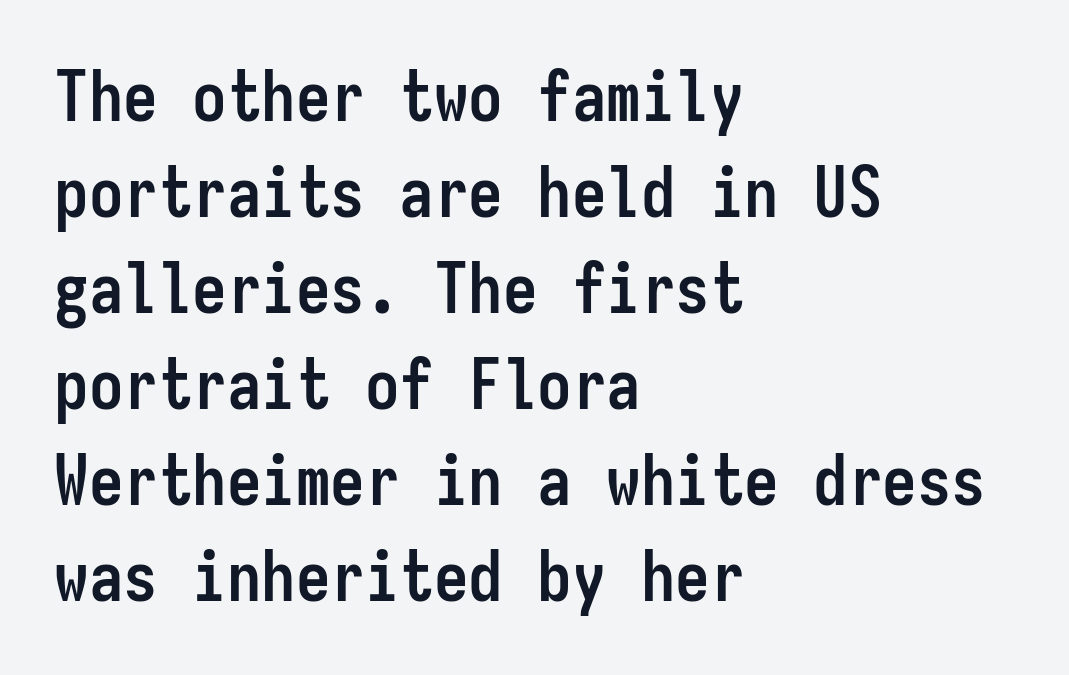
{"serif": "no", "italic": "no", "bold": "yes", "weight": "semibold", "width": "condensed", "stroke_contrast": "low", "x_height": "medium", "monospaced": "yes", "underline": "no", "align": "left", "line_spacing": "normal", "line_spacing_ratio": 1.39, "letter_spacing": "normal", "letter_spacing_em": 0.0, "glyph_px": 69}
